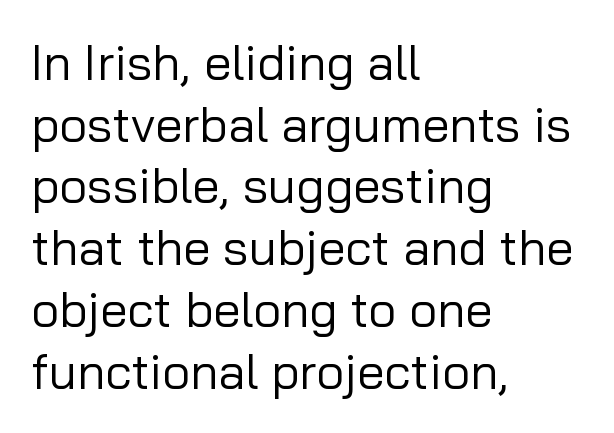
All the whitespace from short lines collects on the right. These glyphs show unthickened strokes, regular width or finer. Looks like regular typesetting: each glyph gets only the width it needs. Underline: absent. The gaps between neighbouring characters are ordinary and unremarkable.
